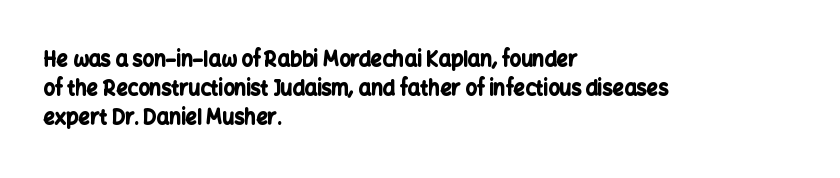
{"italic": "no", "bold": "yes", "underline": "no", "align": "left", "line_spacing": "normal", "line_spacing_ratio": 1.45, "letter_spacing": "normal", "letter_spacing_em": 0.0, "glyph_px": 20}
